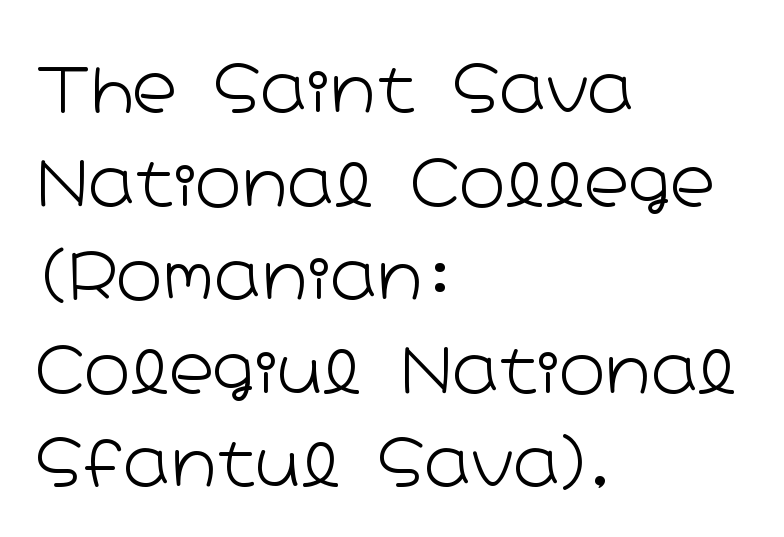
The image shows 62 px light, wide sans-serif type, upright; set left-aligned, normal line spacing (1.51x), normal letter spacing, not underlined; low stroke contrast and a medium x-height.
